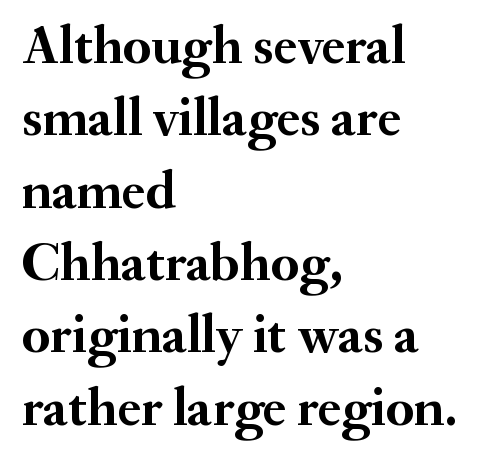
A dark, heavy texture on the line: the type is bold. The baseline area is clear. Each new line begins a customary step beneath the previous one. What stands out about the letter spacing? Nothing — it is the standard amount. You can tell from the footed stems that serif type was used.
